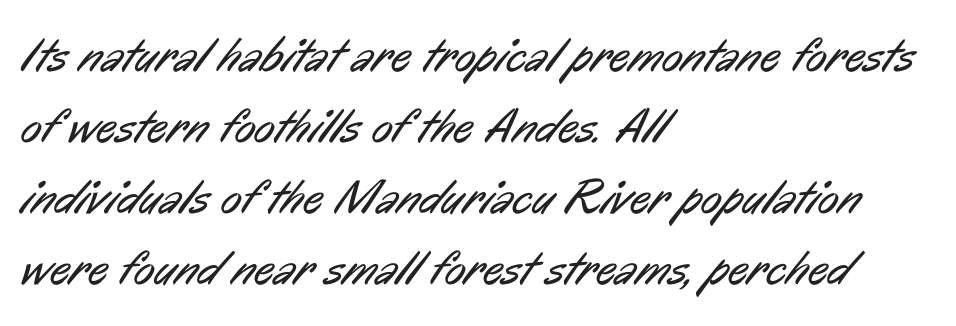
{"serif": "no", "bold": "no", "weight": "regular", "width": "condensed", "stroke_contrast": "low", "x_height": "medium", "monospaced": "no", "underline": "no", "align": "left", "line_spacing": "normal", "line_spacing_ratio": 1.45, "letter_spacing": "normal", "letter_spacing_em": 0.0, "glyph_px": 49}
